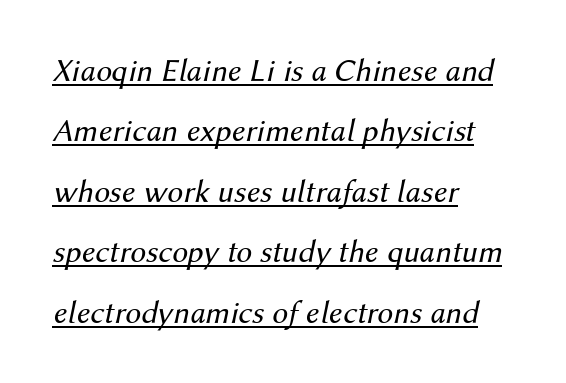
Q: Is the text bold? A: No.
Q: Is the text italic (slanted)? A: Yes, it leans right by about 12 degrees.
Q: Is the text underlined? A: Yes.
Q: How is the paragraph aligned? A: Left-aligned.
Q: Is the spacing between letters normal or unusually wide? A: Normal.
Q: Width (condensed, normal, or wide)? A: Normal.
Q: Stroke contrast? A: Medium.
Q: x-height? A: Medium.
Q: Monospaced? A: No.
